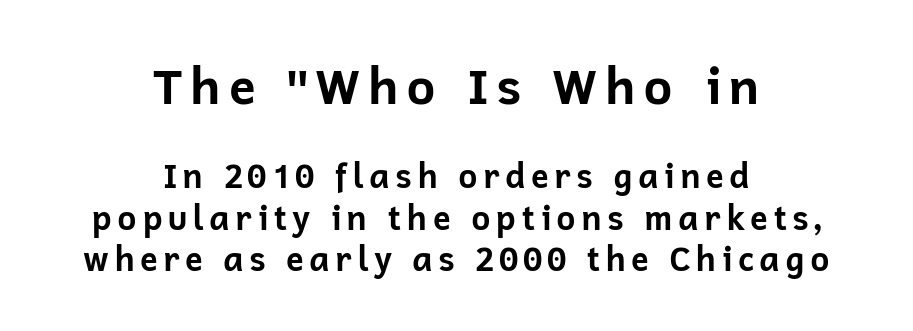
Q: Is the text bold? A: Yes.
Q: Is the text italic (slanted)? A: No, it is upright.
Q: Is the typeface a serif or a sans-serif typeface? A: Sans-serif.
Q: Is the text underlined? A: No.
Q: How is the paragraph aligned? A: Centered.
Q: Is the spacing between lines tight, normal or loose? A: Normal.
Q: Which block of text is set in a larger size, the first (top) or the second (bottom)? A: The first (top) one.
Q: Width (condensed, normal, or wide)? A: Normal.
Q: Stroke contrast? A: Low.
Q: x-height? A: Medium.
Q: Monospaced? A: No.
